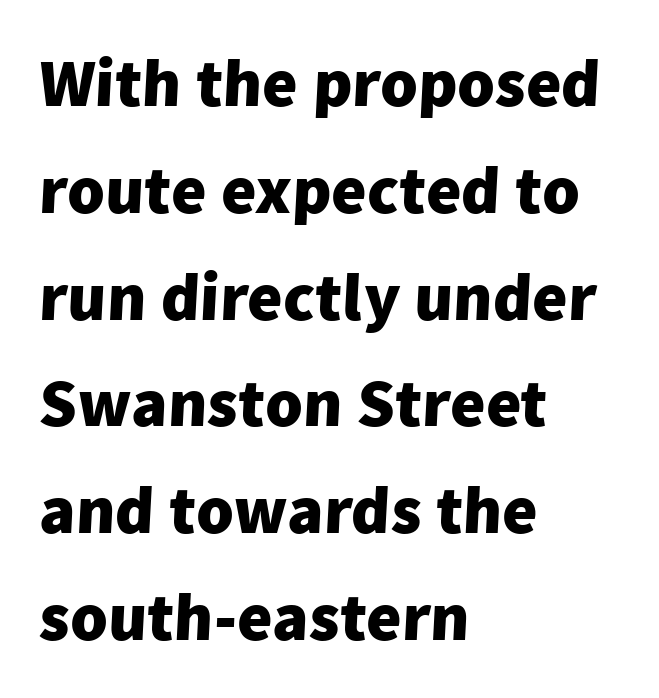
{"serif": "no", "bold": "yes", "weight": "heavy", "width": "normal", "stroke_contrast": "low", "x_height": "medium", "monospaced": "no", "underline": "no", "align": "left", "line_spacing": "normal", "line_spacing_ratio": 1.57, "letter_spacing": "normal", "letter_spacing_em": 0.0, "glyph_px": 68}
